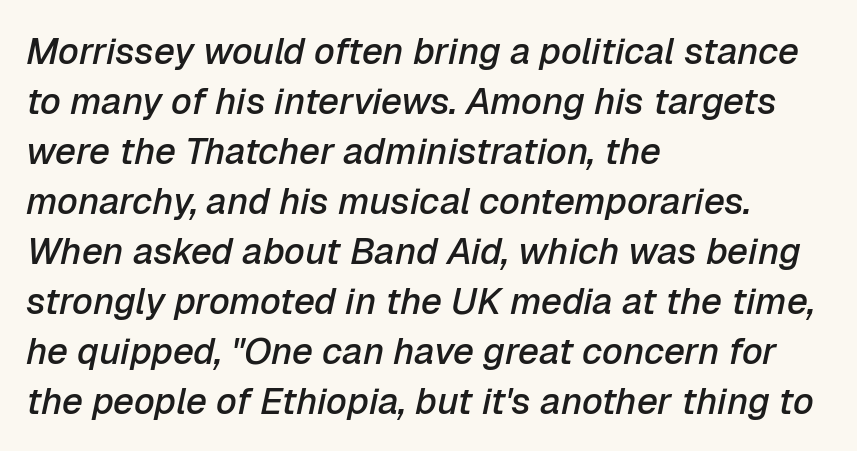
The image shows 37 px semibold type, italic (leaning right); set left-aligned, normal line spacing (1.35x), normal letter spacing, not underlined; low stroke contrast and a medium x-height.
